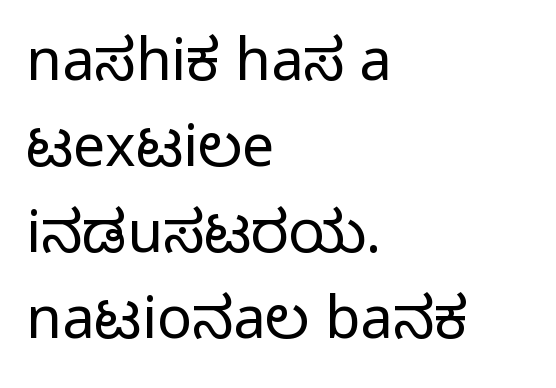
{"serif": "no", "italic": "no", "bold": "no", "weight": "regular", "width": "normal", "stroke_contrast": "low", "x_height": "medium", "monospaced": "no", "underline": "no", "align": "left", "line_spacing": "normal", "line_spacing_ratio": 1.48, "letter_spacing": "normal", "letter_spacing_em": 0.0, "glyph_px": 58}
